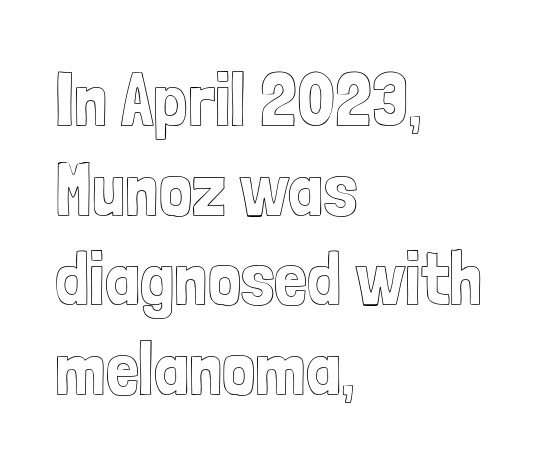
Type without underlining. This rendering leaves character spacing at its baseline value. Spacing verdict: proportional, widths tailored to each character. These lines stack with their left ends in a neat column. Italic: no, the glyphs are upright roman.
